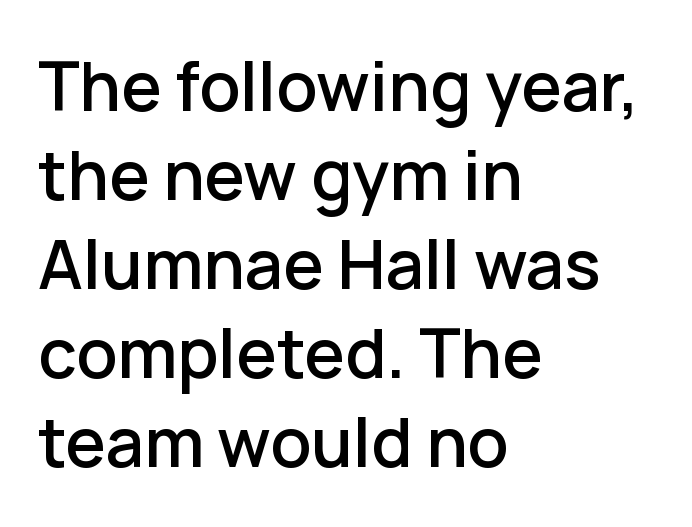
Teacher's note: observe the even left margin — that is flush-left alignment. The area under the type is left untouched. Does extra space separate the letters? No, they use regular spacing. The letters advance in unequal steps, a hallmark of proportional type.
